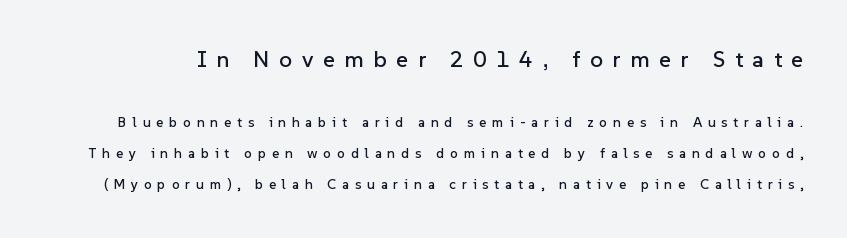
{"italic": "no", "underline": "no", "line_spacing": "loose", "line_spacing_ratio": 2.21, "letter_spacing": "wide", "letter_spacing_em": 0.41, "larger_block": "first", "size_ratio": 1.64, "glyph_px": 23}
